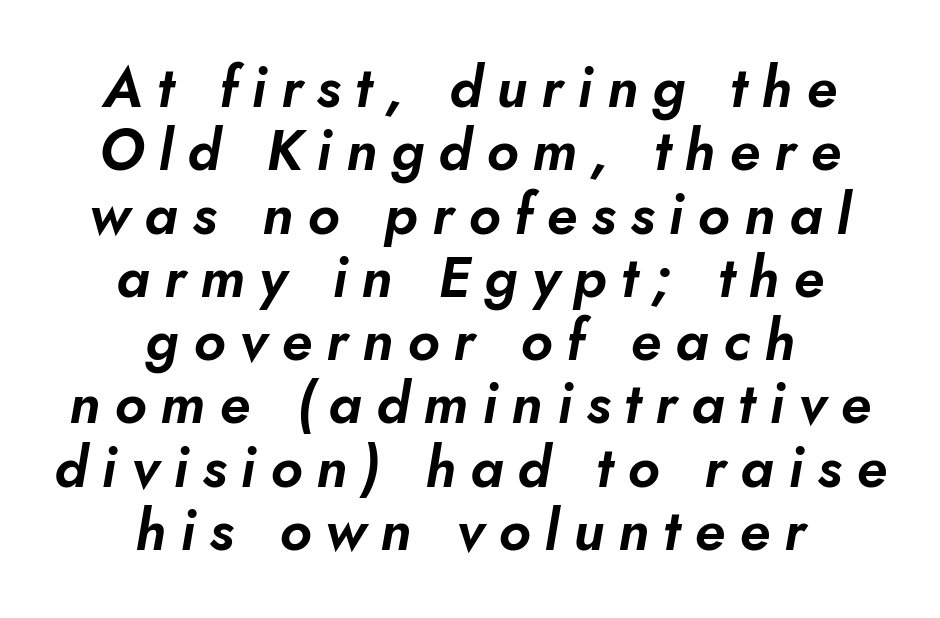
{"italic": "yes", "lean": "right", "slant_degrees": 10, "width": "normal", "stroke_contrast": "low", "x_height": "small", "monospaced": "no", "underline": "no", "align": "center", "line_spacing": "tight", "line_spacing_ratio": 1.11, "letter_spacing": "wide", "letter_spacing_em": 0.25, "glyph_px": 57}
